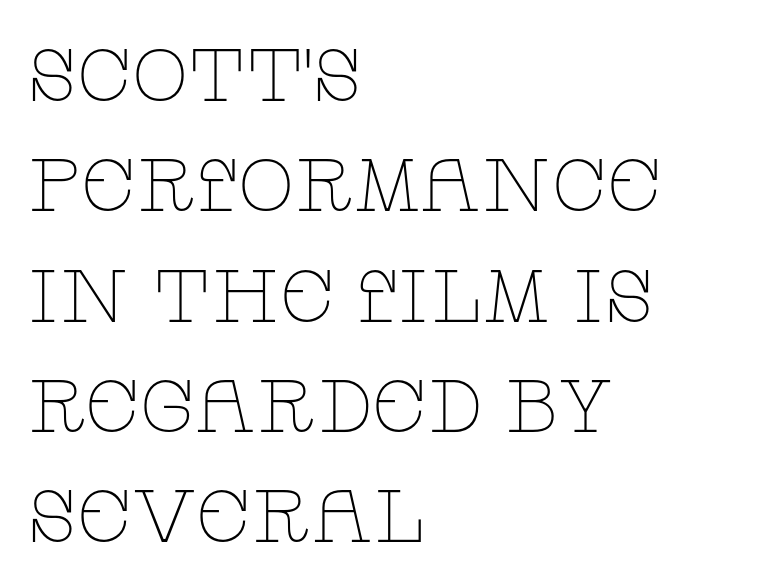
Q: Is the text bold? A: No.
Q: Is the text italic (slanted)? A: No, it is upright.
Q: Is the typeface a serif or a sans-serif typeface? A: Serif.
Q: Is the text underlined? A: No.
Q: How is the paragraph aligned? A: Left-aligned.
Q: Is the spacing between letters normal or unusually wide? A: Normal.
Q: Is the spacing between lines tight, normal or loose? A: Normal.
Q: Width (condensed, normal, or wide)? A: Wide.
Q: Stroke contrast? A: Low.
Q: x-height? A: Large.
Q: Monospaced? A: No.
